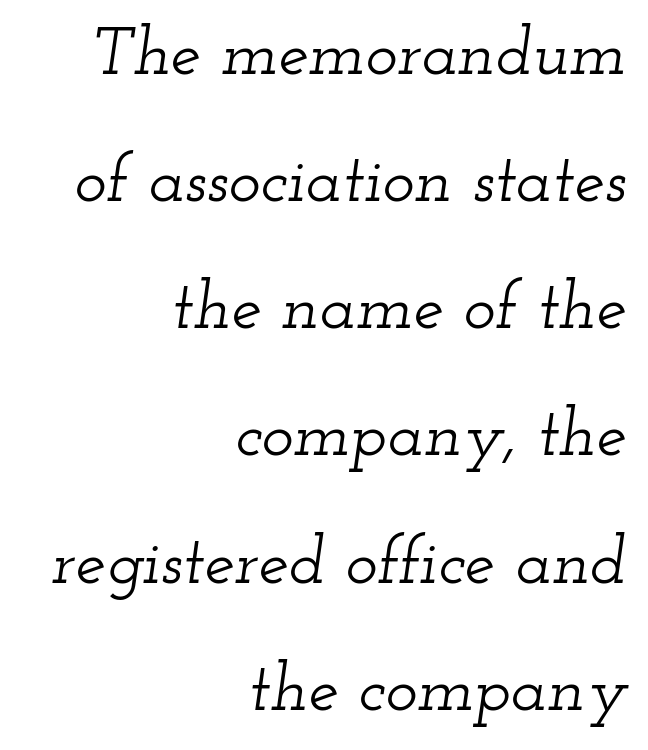
The image shows 68 px wide serif type, italic (leaning right); set right-aligned, line spacing 1.87x, normal letter spacing, not underlined; low stroke contrast and a small x-height.
